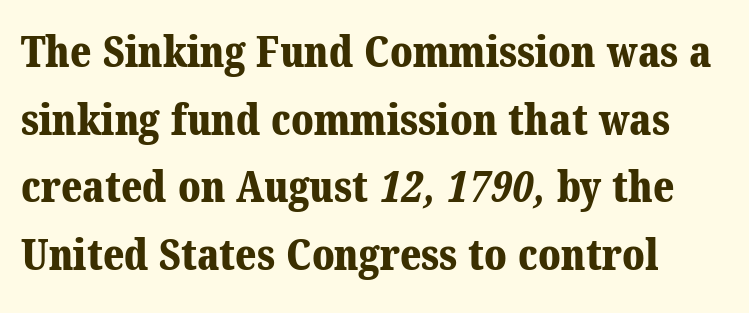
Glance below the letters and you will spot only blank space. Standard letterfit; no display-style spreading of the glyphs. Type style note: has serifs. A typesetter would call this proportional, since set widths differ per character. Normally led — the rows are evenly, conventionally spaced. Strong, thick strokes mark this as bold type.
